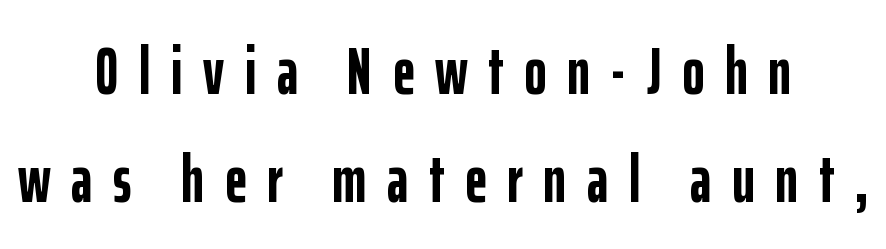
A full-strength bold gives these letters their thick strokes. Spacing verdict: proportional, widths tailored to each character. One-word summary of the alignment: center. Beneath every word, the page is bare. Spacing between characters has been opened up far beyond the box default.
